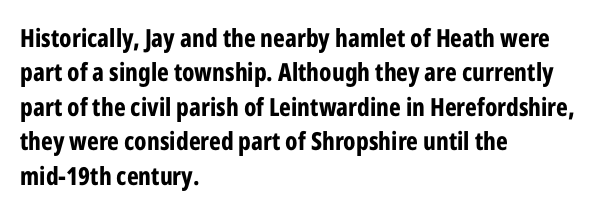
{"italic": "no", "bold": "yes", "underline": "no", "align": "left", "line_spacing": "normal", "line_spacing_ratio": 1.38, "letter_spacing": "normal", "letter_spacing_em": 0.0, "glyph_px": 25}
